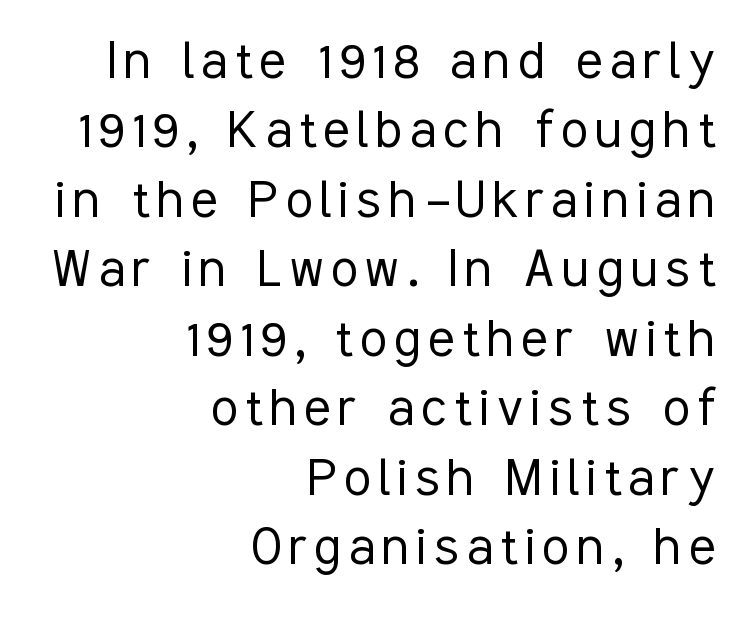
Q: Is the text bold? A: No.
Q: Is the text italic (slanted)? A: No, it is upright.
Q: Is the typeface a serif or a sans-serif typeface? A: Sans-serif.
Q: Is the text underlined? A: No.
Q: How is the paragraph aligned? A: Right-aligned.
Q: Is the spacing between lines tight, normal or loose? A: Tight.
Q: Width (condensed, normal, or wide)? A: Condensed.
Q: Stroke contrast? A: Low.
Q: x-height? A: Medium.
Q: Monospaced? A: No.
